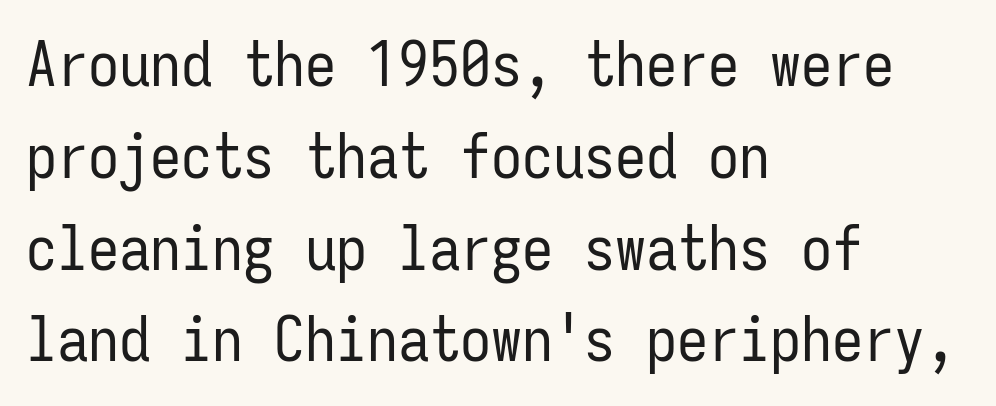
Q: Is the text bold? A: No.
Q: Is the text italic (slanted)? A: No, it is upright.
Q: Is the typeface a serif or a sans-serif typeface? A: Sans-serif.
Q: Is the text underlined? A: No.
Q: How is the paragraph aligned? A: Left-aligned.
Q: Is the spacing between letters normal or unusually wide? A: Normal.
Q: Is the spacing between lines tight, normal or loose? A: Normal.
Q: Width (condensed, normal, or wide)? A: Condensed.
Q: Stroke contrast? A: Low.
Q: x-height? A: Medium.
Q: Monospaced? A: Yes.
